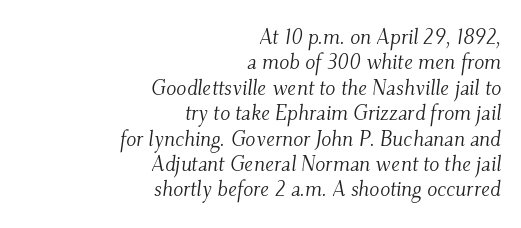
The image shows 21 px text type, italic (leaning right); set right-aligned, line spacing 1.21x, normal letter spacing, not underlined.
